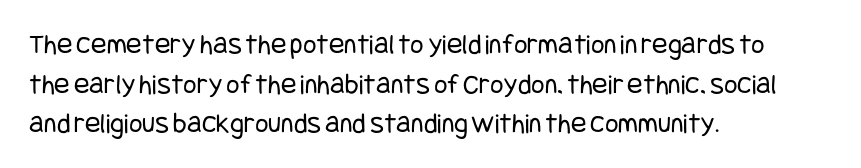
{"serif": "no", "italic": "no", "bold": "no", "weight": "regular", "width": "condensed", "stroke_contrast": "low", "x_height": "large", "underline": "no", "align": "left", "line_spacing": "normal", "line_spacing_ratio": 1.37, "letter_spacing": "normal", "letter_spacing_em": 0.0, "glyph_px": 29}
